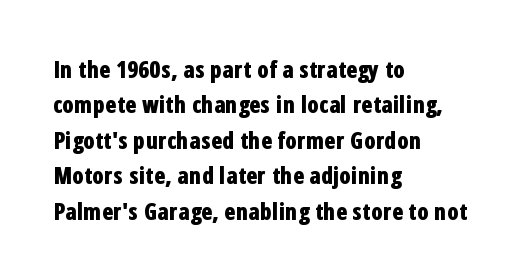
The image shows 23 px bold type, upright; set left-aligned, normal line spacing (1.54x), normal letter spacing, not underlined.
